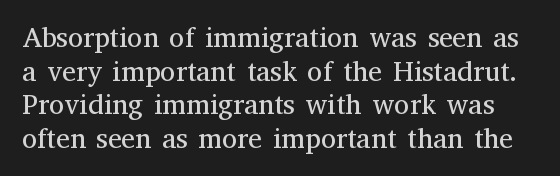
Q: Is the text bold? A: No.
Q: Is the text italic (slanted)? A: No, it is upright.
Q: Is the typeface a serif or a sans-serif typeface? A: Serif.
Q: Is the text underlined? A: No.
Q: Is the spacing between letters normal or unusually wide? A: Normal.
Q: Width (condensed, normal, or wide)? A: Normal.
Q: Stroke contrast? A: Medium.
Q: x-height? A: Medium.
Q: Monospaced? A: No.
